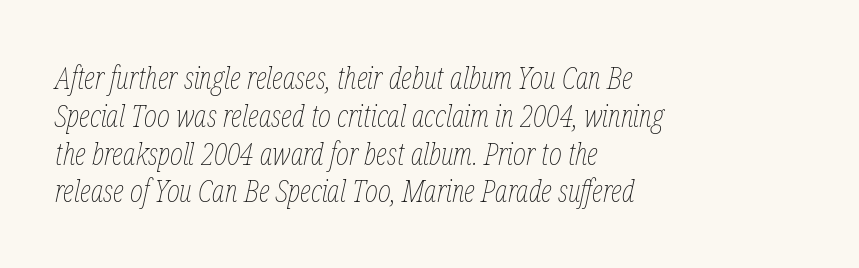
Note the varied advance widths — an 'i' is clearly narrower than an 'm'. Visually the block forms a straight wall on the left and a jagged coastline on the right. The face used here is rendered with its standard letterfit. Is this a heavy cut? Hardly; it is regular or lighter. The area under the type is left untouched.
